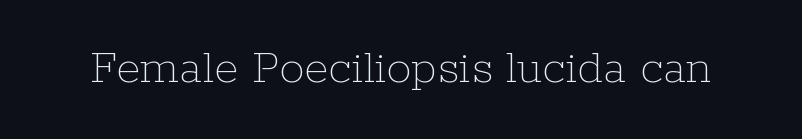
The image shows 50 px thin type, upright; set normal letter spacing, not underlined; low stroke contrast and a medium x-height.
